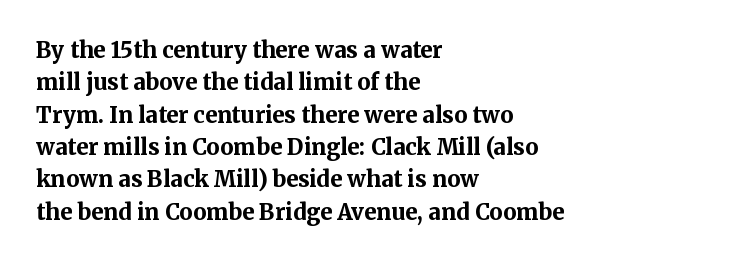
This block has exactly the height ordinary leading produces. A roman cut, with each character standing at attention. Typesetter's note: full bold, strokes at maximum text heaviness. The rendering anchors every line to the left-hand side.
